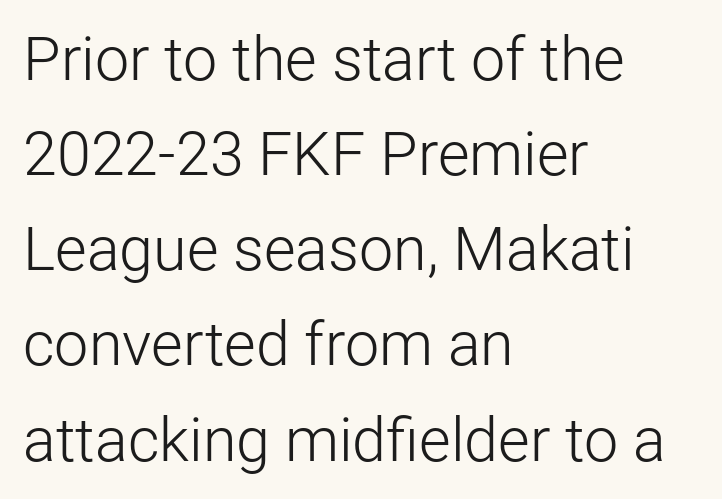
Q: Is the text bold? A: No.
Q: Is the text italic (slanted)? A: No, it is upright.
Q: Is the typeface a serif or a sans-serif typeface? A: Sans-serif.
Q: Is the text underlined? A: No.
Q: How is the paragraph aligned? A: Left-aligned.
Q: Is the spacing between letters normal or unusually wide? A: Normal.
Q: Is the spacing between lines tight, normal or loose? A: Normal.
Q: Width (condensed, normal, or wide)? A: Normal.
Q: Stroke contrast? A: Low.
Q: x-height? A: Medium.
Q: Monospaced? A: No.
